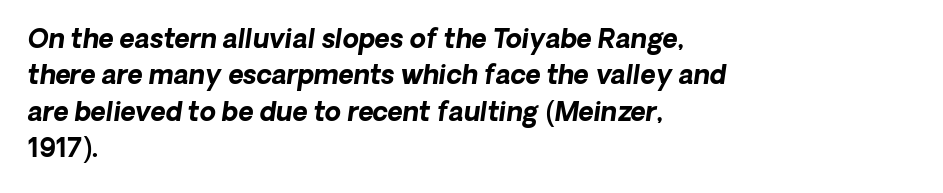
The image shows 26 px bold type; set left-aligned, normal line spacing (1.4x), normal letter spacing, not underlined.
